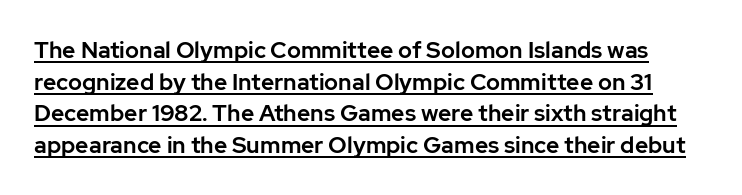
{"italic": "no", "underline": "yes", "line_spacing": "normal", "line_spacing_ratio": 1.37, "letter_spacing": "normal", "letter_spacing_em": 0.0, "glyph_px": 23}
